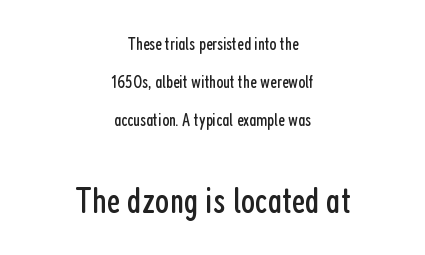
The image shows 37 px regular-weight, condensed sans-serif type, upright; set centered, loose line spacing (2.12x), normal letter spacing, not underlined; the second (bottom) block is 2.06x larger; low stroke contrast and a medium x-height.
